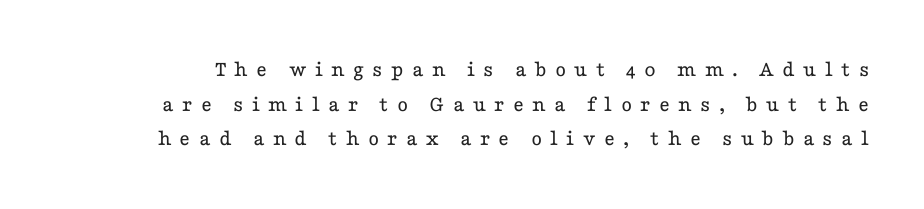
{"italic": "no", "bold": "no", "underline": "no", "line_spacing": "normal", "line_spacing_ratio": 1.51, "letter_spacing": "wide", "letter_spacing_em": 0.36, "glyph_px": 23}
